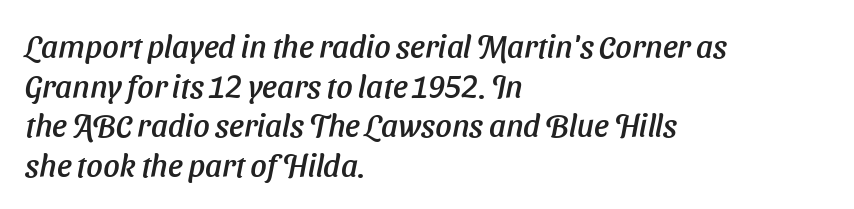
The image shows 32 px text type, italic (leaning right); set left-aligned, line spacing 1.24x, normal letter spacing, not underlined; low stroke contrast and a medium x-height.
